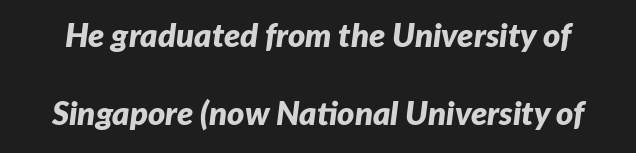
The image shows 33 px bold type, italic (leaning right); set loose line spacing (2.37x), normal letter spacing, not underlined; low stroke contrast and a medium x-height.
